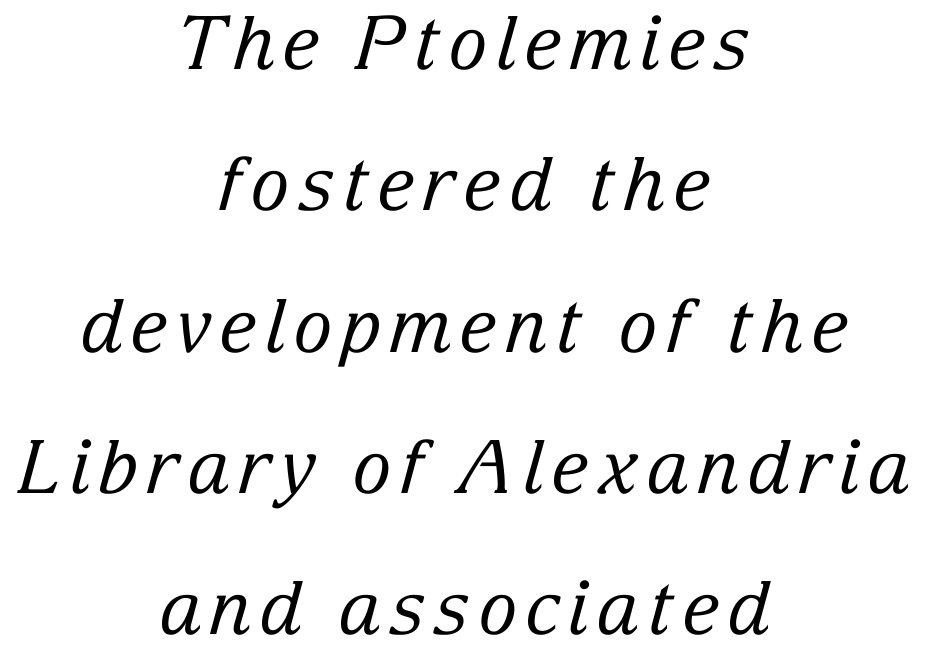
{"serif": "yes", "italic": "yes", "lean": "right", "slant_degrees": 15, "bold": "no", "weight": "regular", "width": "normal", "stroke_contrast": "low", "x_height": "medium", "monospaced": "no", "underline": "no", "align": "center", "line_spacing": "loose", "line_spacing_ratio": 1.91, "glyph_px": 74}
